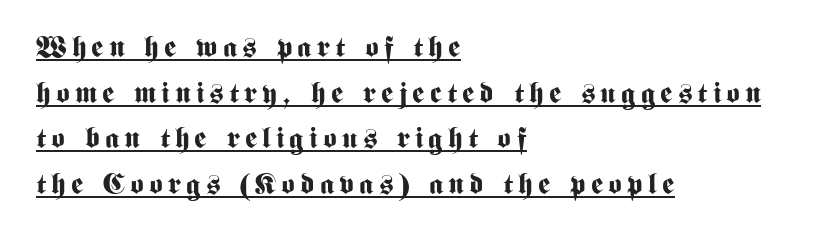
Q: Is the text bold? A: Yes.
Q: Is the text italic (slanted)? A: No, it is upright.
Q: Is the typeface a serif or a sans-serif typeface? A: Sans-serif.
Q: Is the text underlined? A: Yes.
Q: How is the paragraph aligned? A: Left-aligned.
Q: Is the spacing between lines tight, normal or loose? A: Normal.
Q: Width (condensed, normal, or wide)? A: Condensed.
Q: Stroke contrast? A: Medium.
Q: x-height? A: Medium.
Q: Monospaced? A: No.
